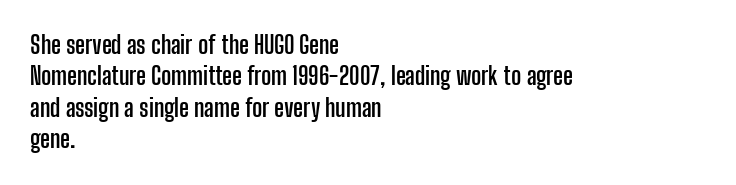
The image shows 24 px bold type, upright; set left-aligned, normal line spacing (1.31x), normal letter spacing, not underlined.
